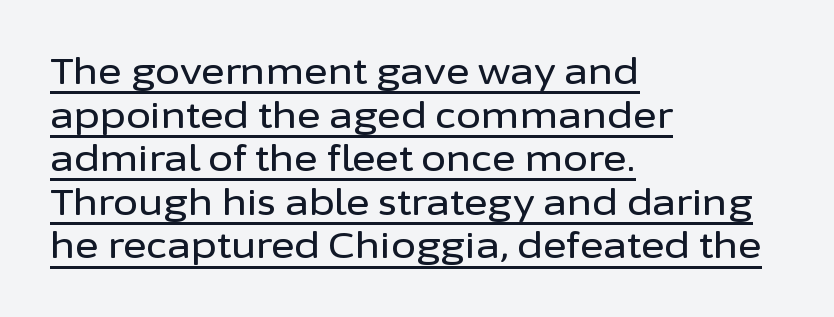
The image shows 36 px sans-serif type, upright; set left-aligned, line spacing 1.21x, normal letter spacing, underlined; low stroke contrast and a medium x-height.
